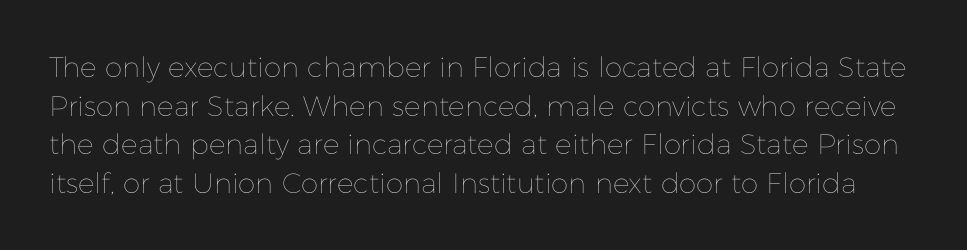
Underlining? Definitely not there. Varying glyph widths throughout — classic text-font behaviour. In terms of leading, this rendering sits right in the middle. Is the letter spacing exaggerated? No — it looks like the ordinary default. Stroke mass is kept to a normal reading level or below.
